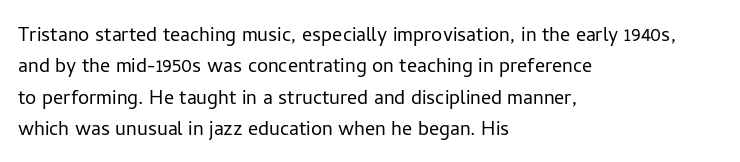
The image shows 25 px text type, upright; set left-aligned, normal line spacing (1.26x), normal letter spacing, not underlined.
